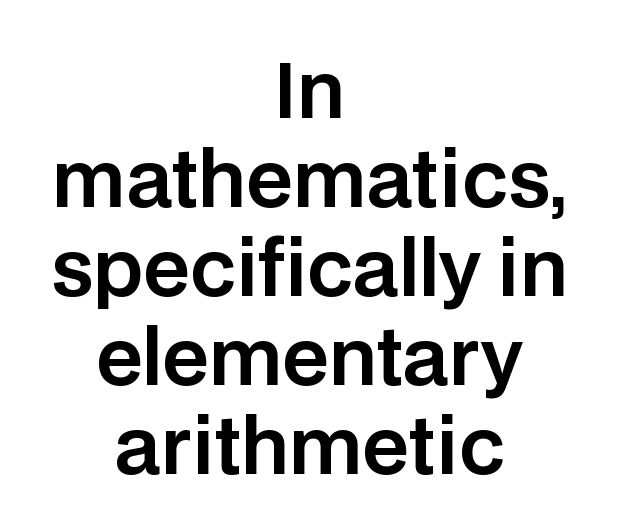
The image shows 76 px sans-serif type, upright; set centered, line spacing 1.17x, normal letter spacing, not underlined; low stroke contrast and a large x-height.
